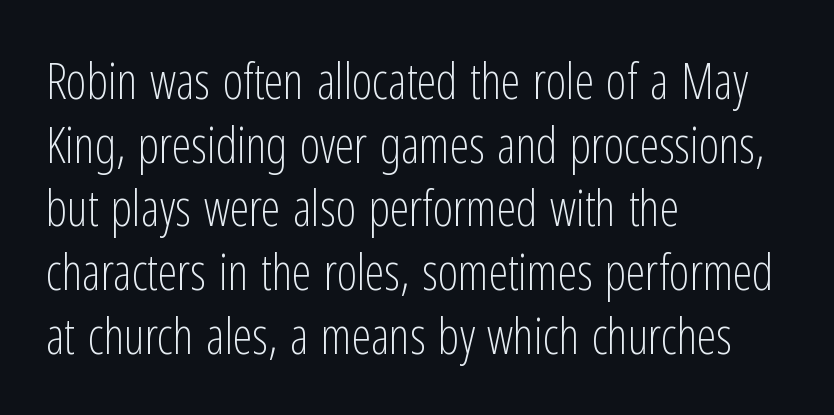
{"serif": "no", "italic": "no", "bold": "no", "weight": "light", "width": "condensed", "stroke_contrast": "low", "x_height": "medium", "monospaced": "no", "underline": "no", "align": "left", "line_spacing": "normal", "line_spacing_ratio": 1.3, "letter_spacing": "normal", "letter_spacing_em": 0.0, "glyph_px": 49}
